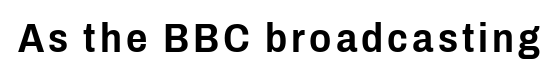
The image shows 41 px condensed sans-serif type, upright; set not underlined; low stroke contrast and a medium x-height.
